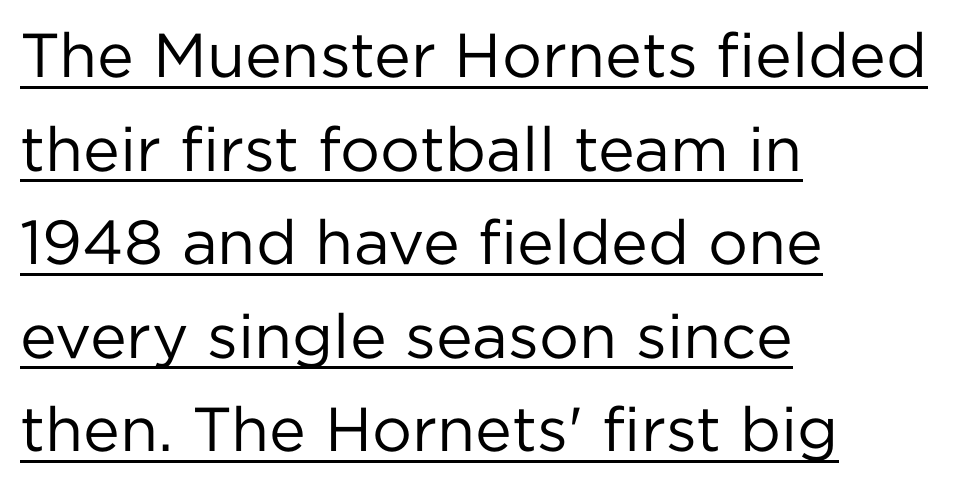
{"serif": "no", "italic": "no", "bold": "no", "weight": "regular", "width": "normal", "stroke_contrast": "low", "x_height": "medium", "monospaced": "no", "underline": "yes", "align": "left", "line_spacing": "normal", "line_spacing_ratio": 1.51, "letter_spacing": "normal", "letter_spacing_em": 0.0, "glyph_px": 62}
